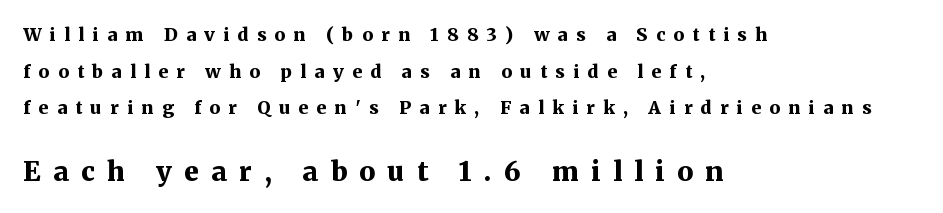
Q: Is the text bold? A: Yes.
Q: Is the text italic (slanted)? A: No, it is upright.
Q: Is the text underlined? A: No.
Q: How is the paragraph aligned? A: Left-aligned.
Q: Is the spacing between letters normal or unusually wide? A: Unusually wide.
Q: Is the spacing between lines tight, normal or loose? A: Loose.
Q: Which block of text is set in a larger size, the first (top) or the second (bottom)? A: The second (bottom) one.
